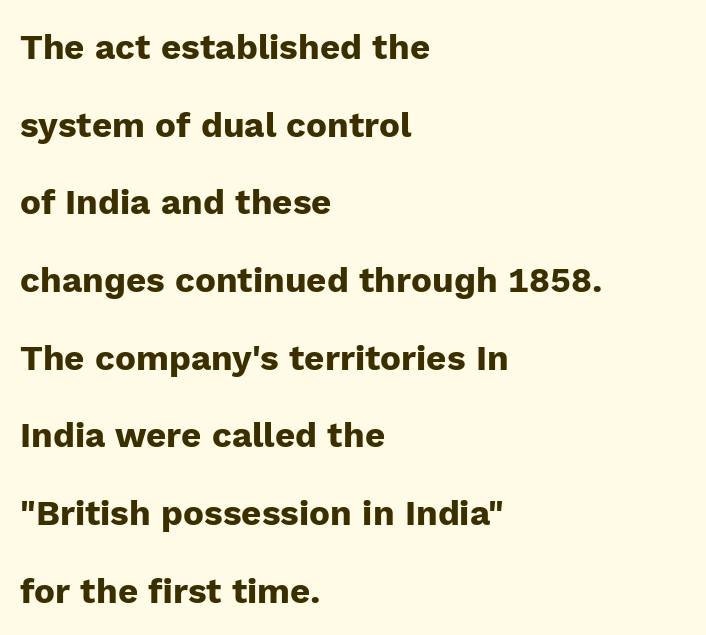
The rendering uses a bold face; every stroke is thick and dark. Vertically, the passage feels expansive, rows floating well apart. The specimen omits any rule beneath the text block's lines. The paragraph shown leans on its left margin. Upright lettering throughout.
